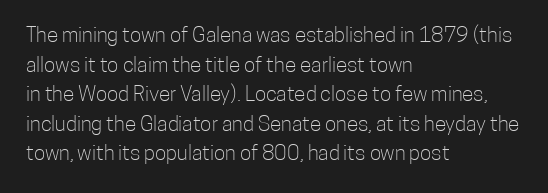
Q: Is the text bold? A: No.
Q: Is the text italic (slanted)? A: No, it is upright.
Q: Is the text underlined? A: No.
Q: How is the paragraph aligned? A: Left-aligned.
Q: Is the spacing between letters normal or unusually wide? A: Normal.
Q: Is the spacing between lines tight, normal or loose? A: Normal.
